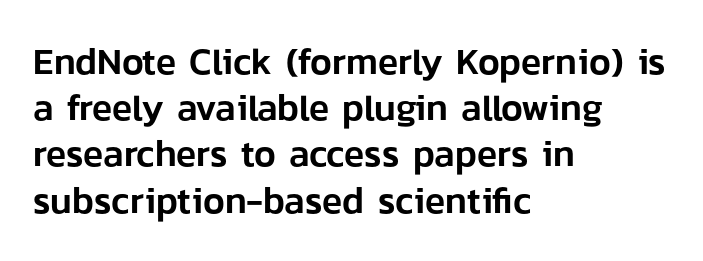
{"serif": "no", "italic": "no", "width": "normal", "stroke_contrast": "low", "x_height": "medium", "monospaced": "no", "underline": "no", "align": "left", "line_spacing": "normal", "line_spacing_ratio": 1.25, "letter_spacing": "normal", "letter_spacing_em": 0.0, "glyph_px": 37}
